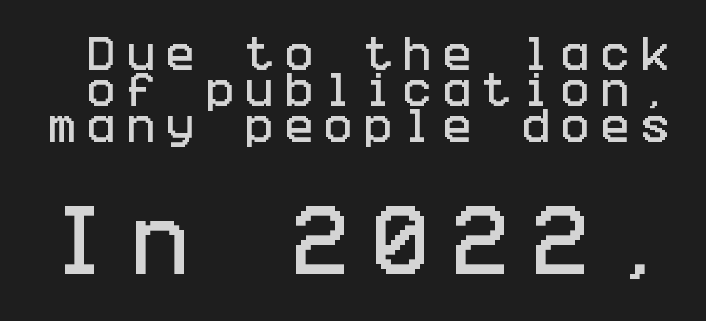
Check where the strokes stop: nothing finishes them off — pure sans. Which chunk is bigger? The second one — the bottom block dwarfs the top. Style check: upright. Cramped leading. The passage shown has open, widely tracked lettering throughout. A clean baseline with only descenders dipping below it.
